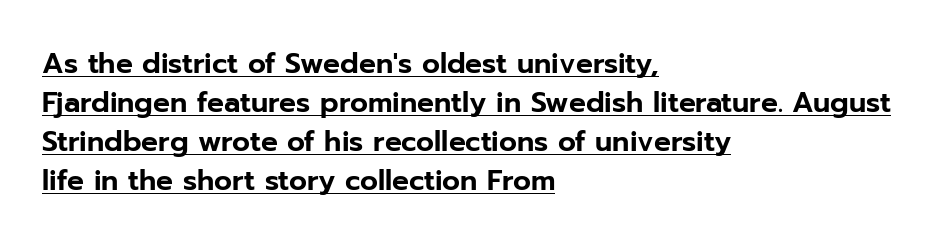
{"serif": "no", "italic": "no", "width": "normal", "stroke_contrast": "low", "x_height": "medium", "monospaced": "no", "underline": "yes", "align": "left", "line_spacing": "normal", "line_spacing_ratio": 1.39, "letter_spacing": "normal", "letter_spacing_em": 0.0, "glyph_px": 28}
